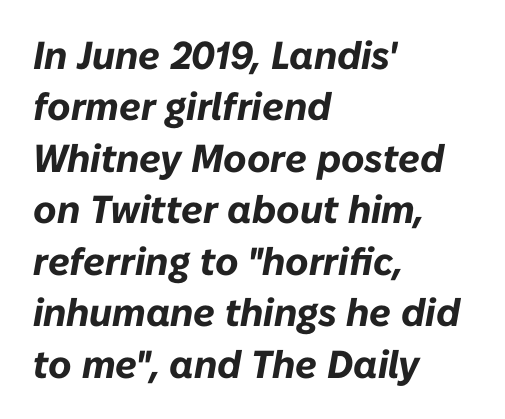
Q: Is the text bold? A: Yes.
Q: Is the text italic (slanted)? A: Yes, it leans right by about 10 degrees.
Q: Is the text underlined? A: No.
Q: How is the paragraph aligned? A: Left-aligned.
Q: Is the spacing between letters normal or unusually wide? A: Normal.
Q: Is the spacing between lines tight, normal or loose? A: Normal.
Q: Width (condensed, normal, or wide)? A: Normal.
Q: Stroke contrast? A: Low.
Q: x-height? A: Medium.
Q: Monospaced? A: No.
